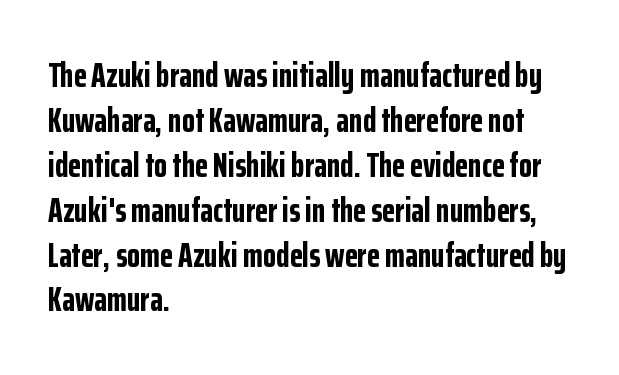
Q: Is the text bold? A: Yes.
Q: Is the text italic (slanted)? A: No, it is upright.
Q: Is the typeface a serif or a sans-serif typeface? A: Sans-serif.
Q: Is the text underlined? A: No.
Q: How is the paragraph aligned? A: Left-aligned.
Q: Is the spacing between letters normal or unusually wide? A: Normal.
Q: Is the spacing between lines tight, normal or loose? A: Normal.
Q: Width (condensed, normal, or wide)? A: Condensed.
Q: Stroke contrast? A: Low.
Q: x-height? A: Medium.
Q: Monospaced? A: No.
